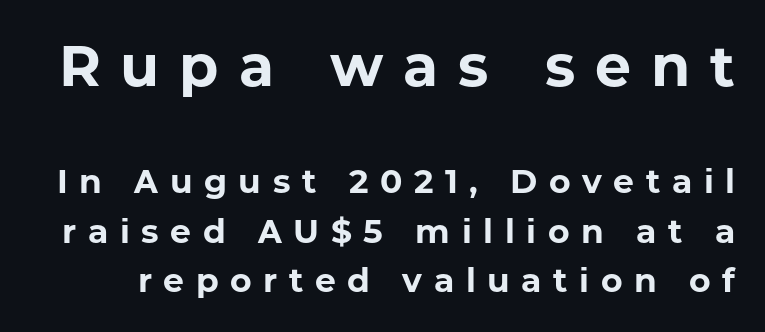
The image shows 57 px bold sans-serif type, upright; set normal line spacing (1.5x), unusually wide letter spacing (+0.35 em), not underlined; the first (top) block is 1.73x larger; low stroke contrast and a medium x-height.
